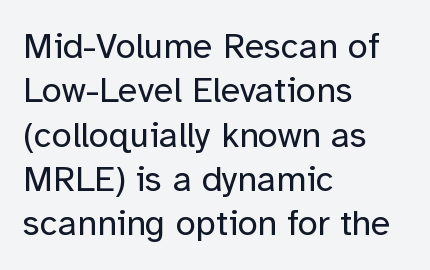
{"serif": "no", "italic": "no", "bold": "no", "weight": "regular", "width": "normal", "stroke_contrast": "low", "x_height": "medium", "monospaced": "no", "underline": "no", "align": "left", "line_spacing_ratio": 1.23, "letter_spacing": "normal", "letter_spacing_em": 0.0, "glyph_px": 36}
